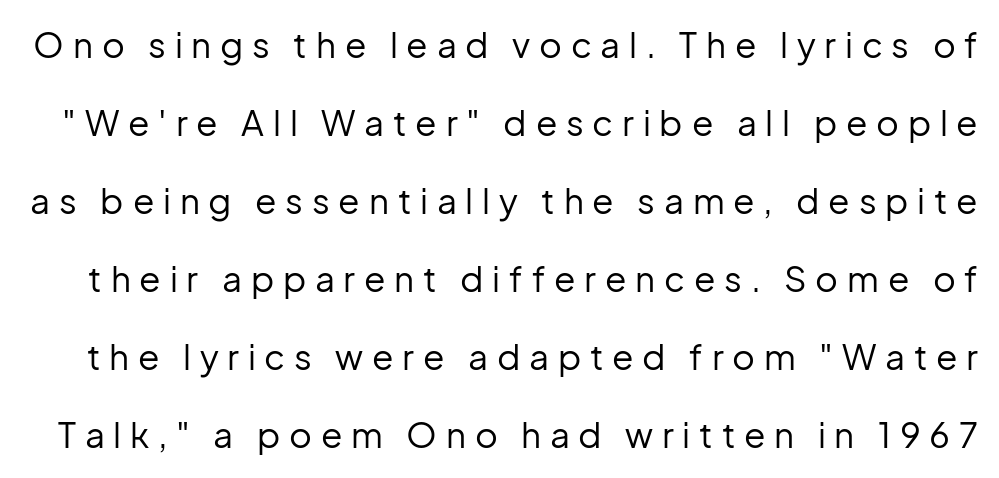
Weight: in the light-to-regular range. Character widths vary here, with narrow letters taking less room than wide ones. Students, note that the glyphs here are deliberately spaced far apart. Unmarked baselines from the first word to the last. Every stem runs plumb, perpendicular to the baseline.
